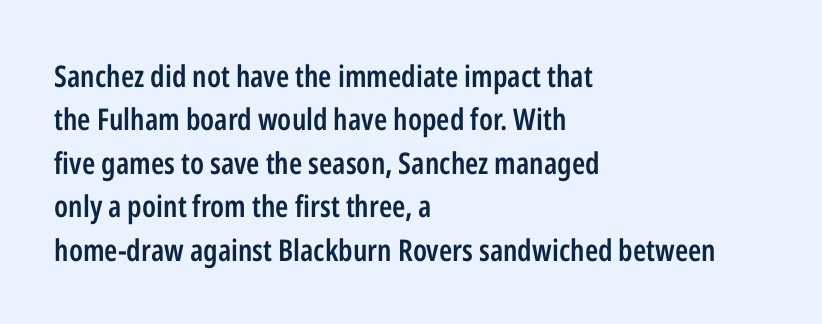
{"serif": "no", "italic": "no", "bold": "semi", "weight": "semibold", "width": "condensed", "stroke_contrast": "low", "x_height": "medium", "monospaced": "no", "underline": "no", "align": "left", "line_spacing": "normal", "line_spacing_ratio": 1.45, "letter_spacing": "normal", "letter_spacing_em": 0.0, "glyph_px": 30}
